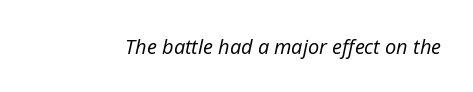
{"italic": "yes", "lean": "right", "slant_degrees": 12, "bold": "no", "underline": "no", "letter_spacing": "normal", "letter_spacing_em": 0.0, "glyph_px": 20}
